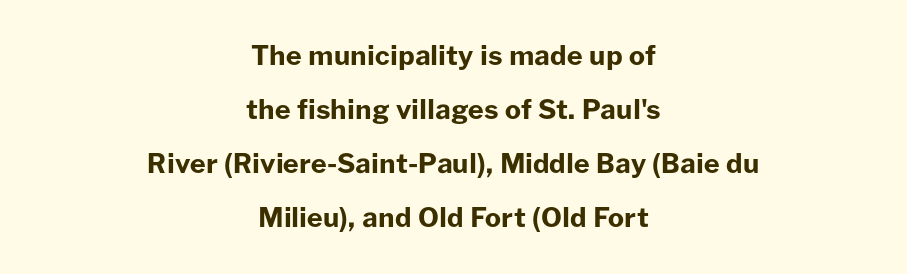
The glyphs are unaccompanied by any horizontal stroke below them. It's the straight-up-and-down kind of type. Is the block centered? Yes — each line is placed symmetrically about the middle. Each new line begins a long way beneath the previous one.
